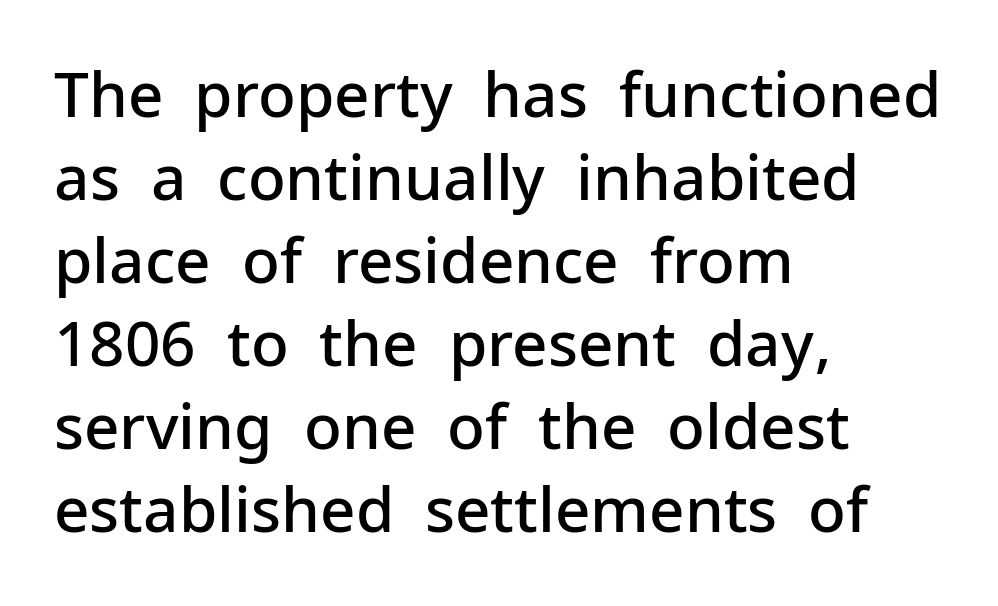
Q: Is the text bold? A: Semi-bold.
Q: Is the text italic (slanted)? A: No, it is upright.
Q: Is the typeface a serif or a sans-serif typeface? A: Sans-serif.
Q: Is the text underlined? A: No.
Q: How is the paragraph aligned? A: Left-aligned.
Q: Is the spacing between letters normal or unusually wide? A: Normal.
Q: Is the spacing between lines tight, normal or loose? A: Normal.
Q: Width (condensed, normal, or wide)? A: Normal.
Q: Stroke contrast? A: Low.
Q: x-height? A: Medium.
Q: Monospaced? A: No.
